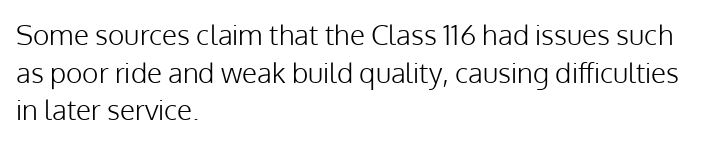
The image shows 28 px light sans-serif type, upright; set left-aligned, normal line spacing (1.34x), normal letter spacing, not underlined; low stroke contrast and a medium x-height.
